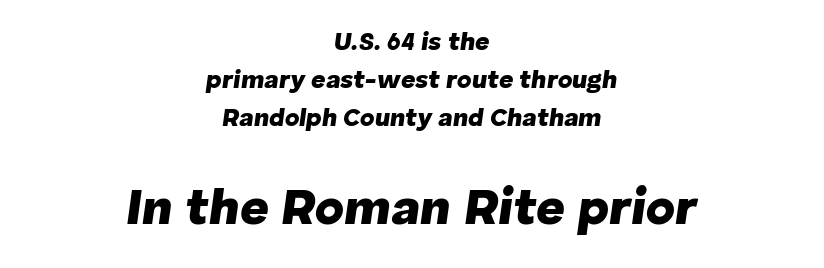
Q: Is the text bold? A: Yes.
Q: Is the text italic (slanted)? A: Yes, it leans right by about 8 degrees.
Q: Is the text underlined? A: No.
Q: How is the paragraph aligned? A: Centered.
Q: Is the spacing between letters normal or unusually wide? A: Normal.
Q: Is the spacing between lines tight, normal or loose? A: Normal.
Q: Which block of text is set in a larger size, the first (top) or the second (bottom)? A: The second (bottom) one.
Q: Width (condensed, normal, or wide)? A: Normal.
Q: Stroke contrast? A: Low.
Q: x-height? A: Medium.
Q: Monospaced? A: No.
